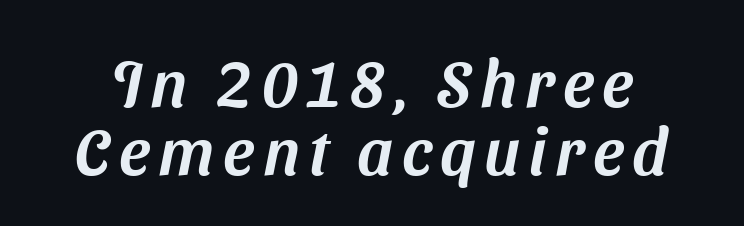
{"serif": "no", "width": "normal", "stroke_contrast": "medium", "x_height": "medium", "monospaced": "no", "underline": "no", "line_spacing": "tight", "line_spacing_ratio": 1.03, "glyph_px": 66}
